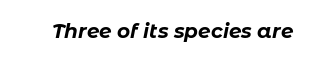
The image shows 20 px bold type, italic (leaning right); set normal letter spacing, not underlined.
